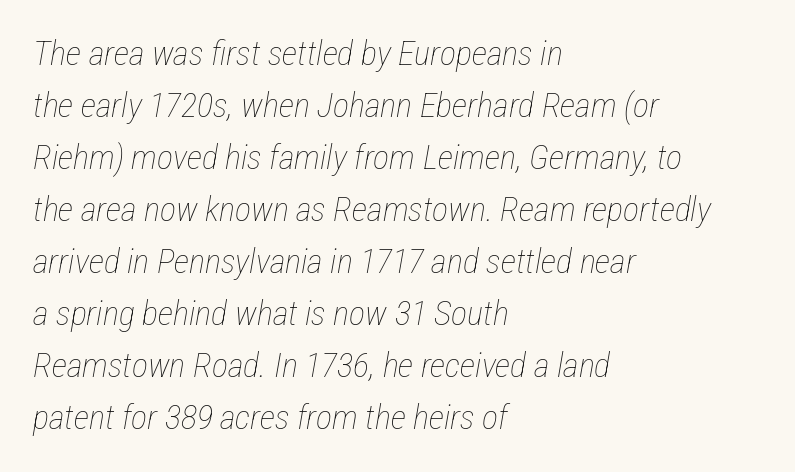
Q: Is the text bold? A: No.
Q: Is the text italic (slanted)? A: Yes, it leans right by about 12 degrees.
Q: Is the text underlined? A: No.
Q: How is the paragraph aligned? A: Left-aligned.
Q: Is the spacing between letters normal or unusually wide? A: Normal.
Q: Is the spacing between lines tight, normal or loose? A: Normal.
Q: Width (condensed, normal, or wide)? A: Condensed.
Q: Stroke contrast? A: Low.
Q: x-height? A: Medium.
Q: Monospaced? A: No.
